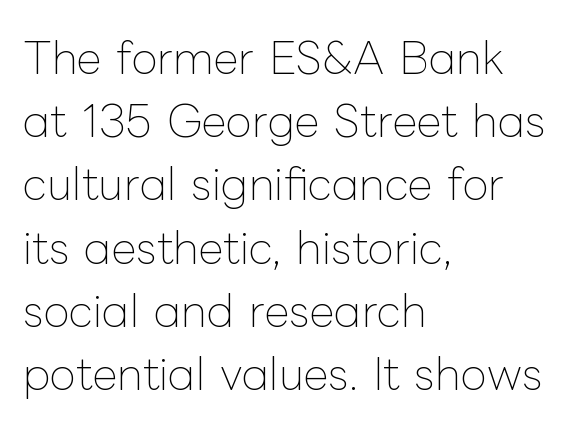
Q: Is the text bold? A: No.
Q: Is the text italic (slanted)? A: No, it is upright.
Q: Is the text underlined? A: No.
Q: How is the paragraph aligned? A: Left-aligned.
Q: Is the spacing between letters normal or unusually wide? A: Normal.
Q: Is the spacing between lines tight, normal or loose? A: Normal.
Q: Width (condensed, normal, or wide)? A: Normal.
Q: Stroke contrast? A: Low.
Q: x-height? A: Medium.
Q: Monospaced? A: No.
